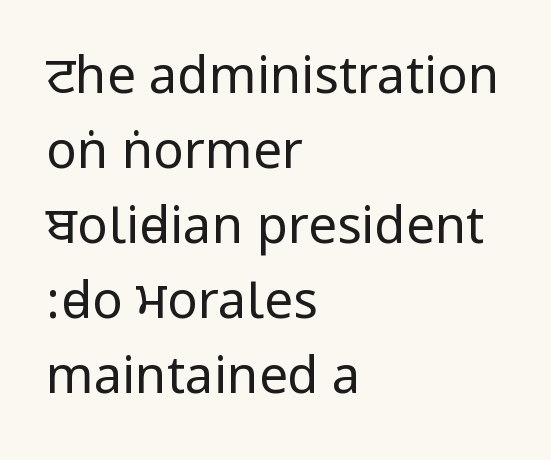
Does the leading feel generous? No, just average. This is roman type, the default non-slanted kind. The setting favours the left margin, as ordinary paragraphs usually do. Stroke terminals: plain, sans-serif.
